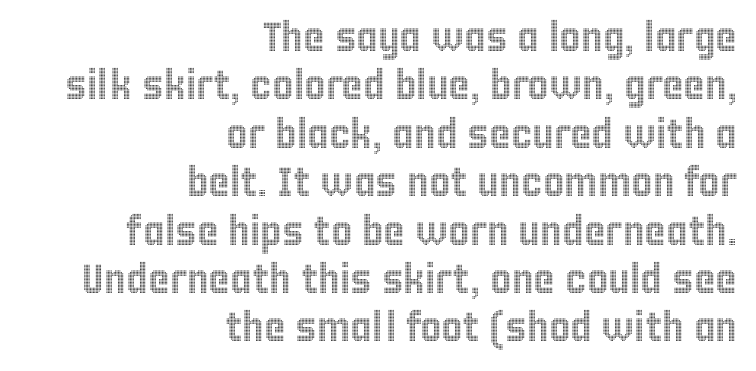
{"italic": "no", "width": "condensed", "x_height": "large", "monospaced": "no", "underline": "no", "align": "right", "line_spacing_ratio": 1.18, "letter_spacing": "normal", "letter_spacing_em": 0.0, "glyph_px": 41}
